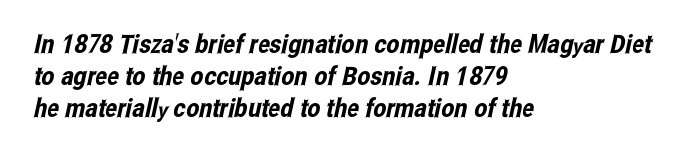
The typesetter chose a ragged-right arrangement here. There is no visible air inserted between adjacent glyphs. The zone under the glyphs is completely vacant.
